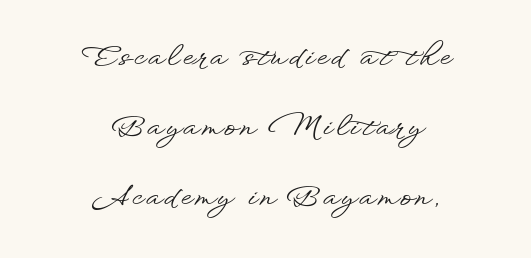
The image shows 28 px wide sans-serif type; set centered, loose line spacing (2.5x), not underlined; low stroke contrast and a small x-height.
